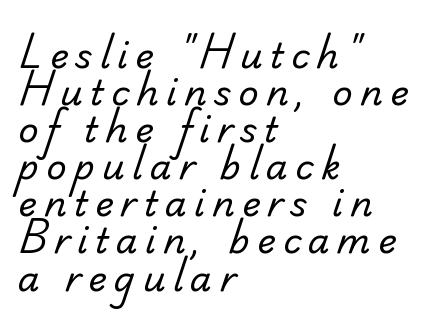
If you measured baseline to baseline, you'd find a short distance. The space beneath each line is pristine and unruled. Grotesque or geometric, the face here clearly has no serifs. Observe the wide spacing: letters keep a clear distance from each other. Caption: multi-line text, flush left, ragged right. Stroke mass is kept to a normal reading level or below.
